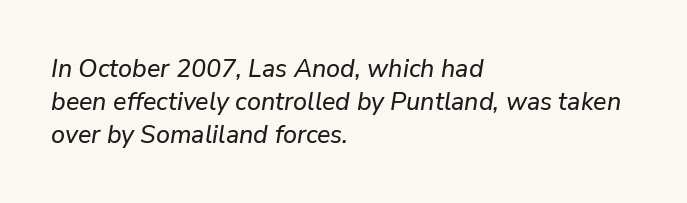
The image shows 25 px text type, italic (leaning right); set left-aligned, normal line spacing (1.32x), normal letter spacing, not underlined.
